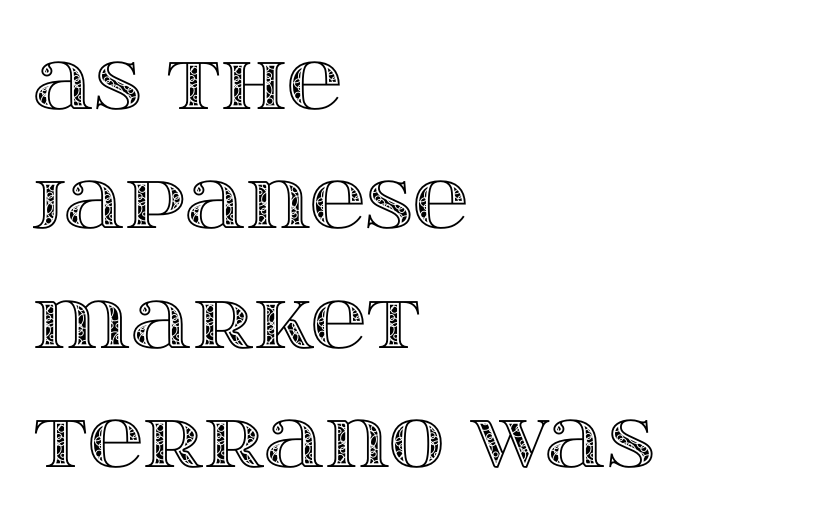
The image shows 77 px wide type, upright; set left-aligned, normal line spacing (1.55x), normal letter spacing, not underlined; a large x-height.
